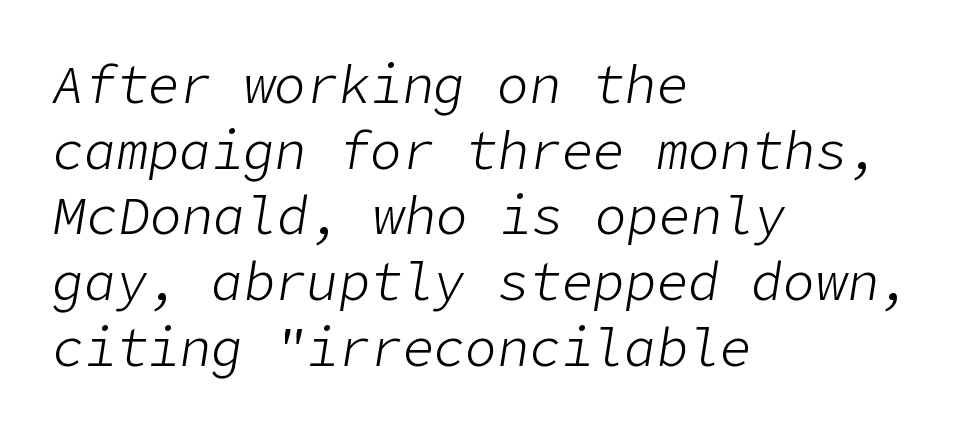
Q: Is the text bold? A: No.
Q: Is the text italic (slanted)? A: Yes, it leans right by about 9 degrees.
Q: Is the text underlined? A: No.
Q: How is the paragraph aligned? A: Left-aligned.
Q: Is the spacing between letters normal or unusually wide? A: Normal.
Q: Width (condensed, normal, or wide)? A: Normal.
Q: Stroke contrast? A: Low.
Q: x-height? A: Medium.
